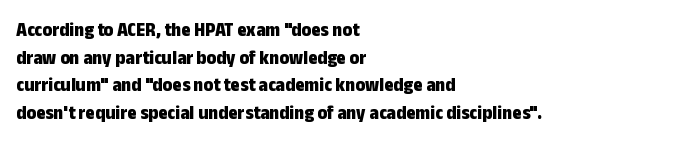
Is the letter spacing exaggerated? No — it looks like the ordinary default. Does the weight exceed regular? Yes, all the way to bold. Layout note: lines flush left. Notice how the stems are strictly vertical — no italics here.
